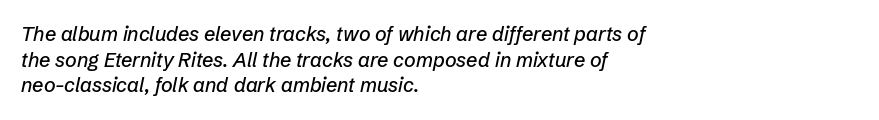
Quick note: interline space is typical. The string is rendered with underlining switched off. Characters are canted at an angle relative to the baseline's perpendicular. In terms of letterspacing, this is plain default setting. A student would call this left alignment; a typographer would say flush left, rag right.
